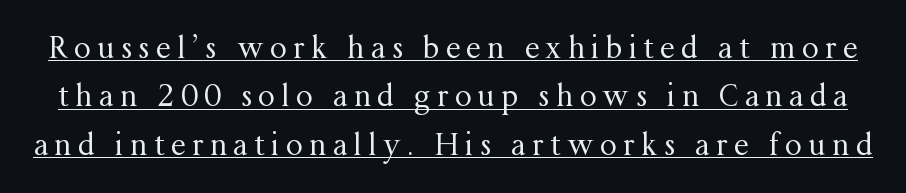
Q: Is the text bold? A: No.
Q: Is the text italic (slanted)? A: No, it is upright.
Q: Is the typeface a serif or a sans-serif typeface? A: Serif.
Q: Is the text underlined? A: Yes.
Q: Is the spacing between letters normal or unusually wide? A: Unusually wide.
Q: Is the spacing between lines tight, normal or loose? A: Normal.
Q: Width (condensed, normal, or wide)? A: Normal.
Q: Stroke contrast? A: Medium.
Q: x-height? A: Medium.
Q: Monospaced? A: No.
